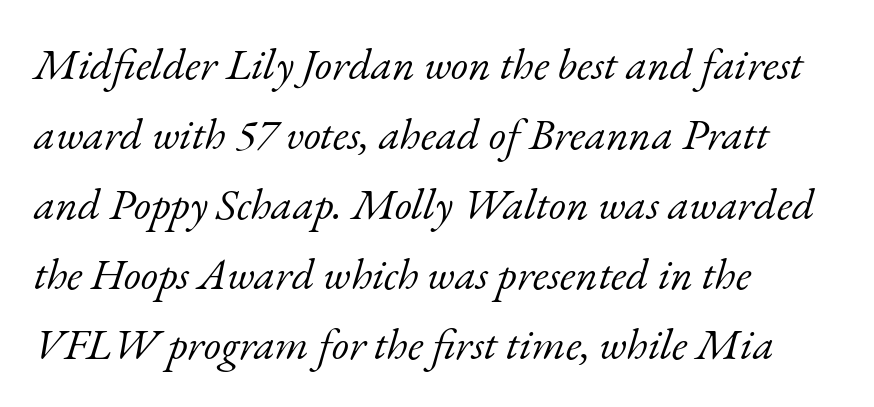
The font's italic variant was chosen for this text. Varying glyph widths throughout — classic text-font behaviour. Font category for this specimen: serif. How are the letters spaced? Ordinarily, with no added tracking. What's the leading like? Ordinary, nothing unusual.
